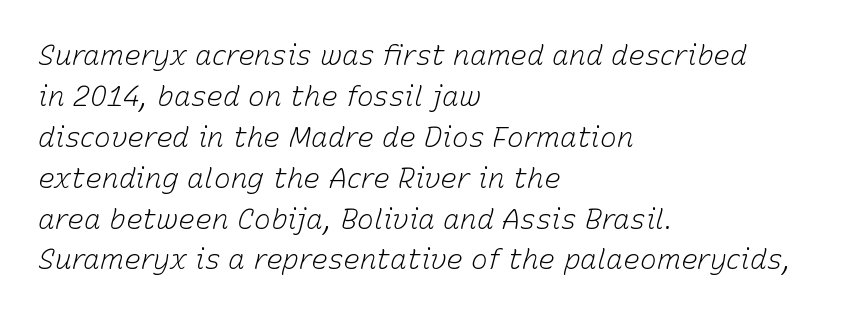
{"italic": "yes", "lean": "right", "slant_degrees": 15, "bold": "no", "weight": "light", "width": "normal", "stroke_contrast": "low", "x_height": "medium", "monospaced": "no", "underline": "no", "align": "left", "line_spacing": "normal", "line_spacing_ratio": 1.46, "letter_spacing": "normal", "letter_spacing_em": 0.0, "glyph_px": 28}
